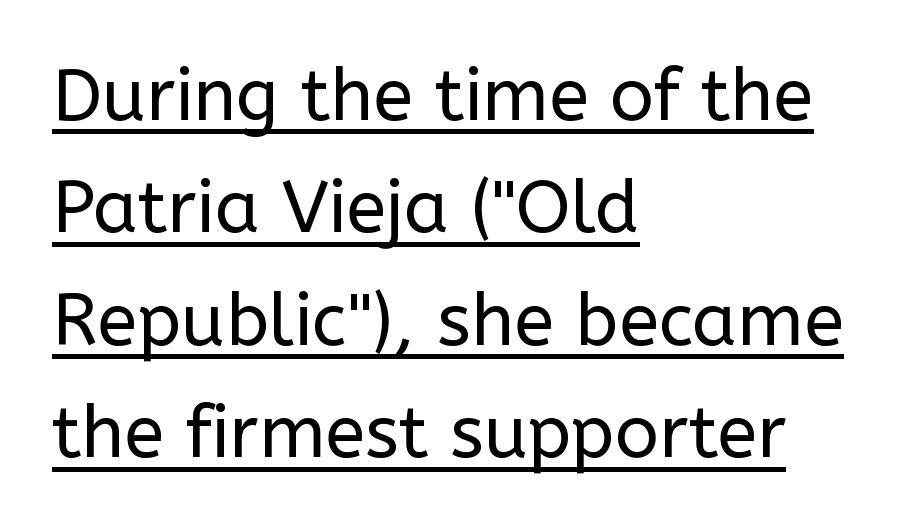
The image shows 73 px regular-weight sans-serif type, upright; set left-aligned, normal line spacing (1.54x), normal letter spacing, underlined; low stroke contrast and a medium x-height.
